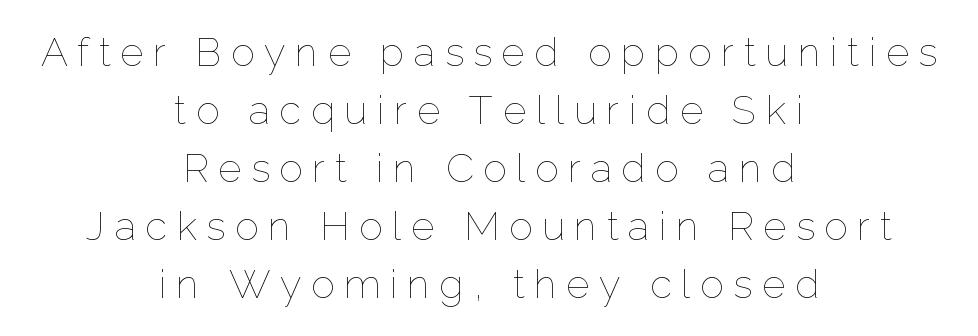
Q: Is the text bold? A: No.
Q: Is the text italic (slanted)? A: No, it is upright.
Q: Is the text underlined? A: No.
Q: How is the paragraph aligned? A: Centered.
Q: Is the spacing between letters normal or unusually wide? A: Unusually wide.
Q: Is the spacing between lines tight, normal or loose? A: Normal.
Q: Width (condensed, normal, or wide)? A: Normal.
Q: Stroke contrast? A: Low.
Q: x-height? A: Medium.
Q: Monospaced? A: No.
